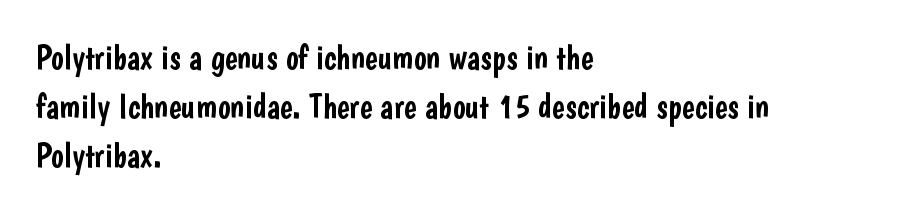
The image shows 34 px condensed sans-serif type, upright; set left-aligned, normal line spacing (1.44x), normal letter spacing, not underlined; low stroke contrast and a medium x-height.
